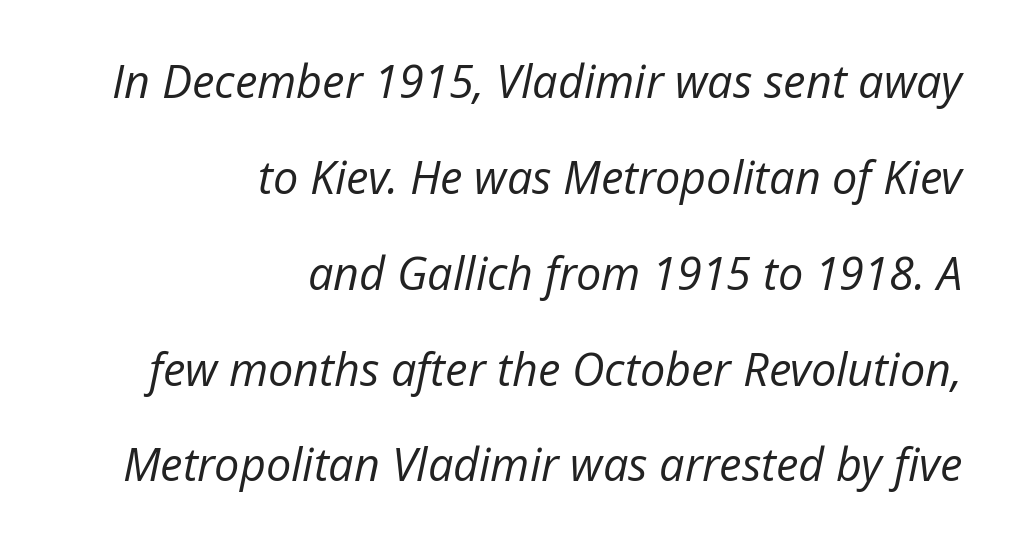
Q: Is the text bold? A: No.
Q: Is the text italic (slanted)? A: Yes, it leans right by about 12 degrees.
Q: Is the text underlined? A: No.
Q: How is the paragraph aligned? A: Right-aligned.
Q: Is the spacing between letters normal or unusually wide? A: Normal.
Q: Is the spacing between lines tight, normal or loose? A: Loose.
Q: Width (condensed, normal, or wide)? A: Normal.
Q: Stroke contrast? A: Low.
Q: x-height? A: Medium.
Q: Monospaced? A: No.
